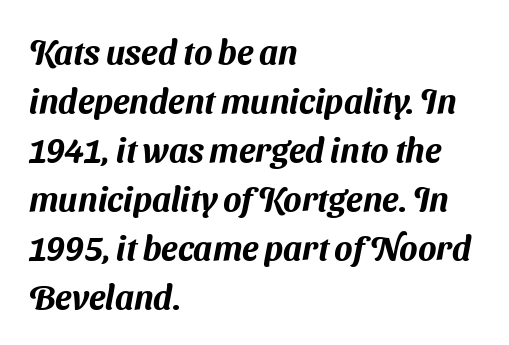
The passage shown is typeset with a sans-serif family. Reading down the column, the eye jumps a familiar distance to each next line. This rendering uses left alignment, leaving the right contour irregular. The words here are not underlined. Note the varied advance widths — an 'i' is clearly narrower than an 'm'.
